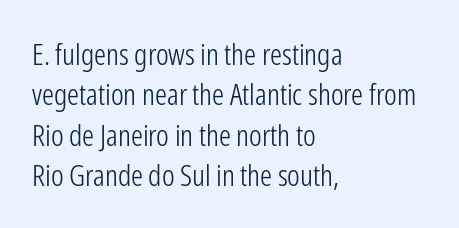
{"serif": "no", "italic": "no", "bold": "no", "weight": "light", "width": "condensed", "stroke_contrast": "low", "x_height": "medium", "monospaced": "no", "underline": "no", "align": "left", "line_spacing": "normal", "line_spacing_ratio": 1.35, "letter_spacing": "normal", "letter_spacing_em": 0.0, "glyph_px": 30}
